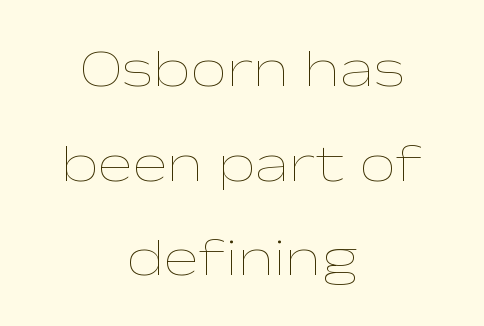
{"italic": "no", "bold": "no", "weight": "thin", "width": "wide", "stroke_contrast": "low", "x_height": "medium", "monospaced": "no", "underline": "no", "align": "center", "line_spacing_ratio": 1.82, "letter_spacing": "normal", "letter_spacing_em": 0.0, "glyph_px": 52}
